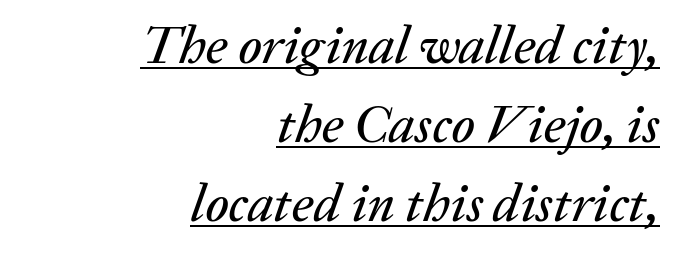
{"italic": "yes", "lean": "right", "slant_degrees": 20, "width": "normal", "stroke_contrast": "low", "x_height": "medium", "monospaced": "no", "underline": "yes", "align": "right", "line_spacing": "normal", "line_spacing_ratio": 1.49, "letter_spacing": "normal", "letter_spacing_em": 0.0, "glyph_px": 53}
